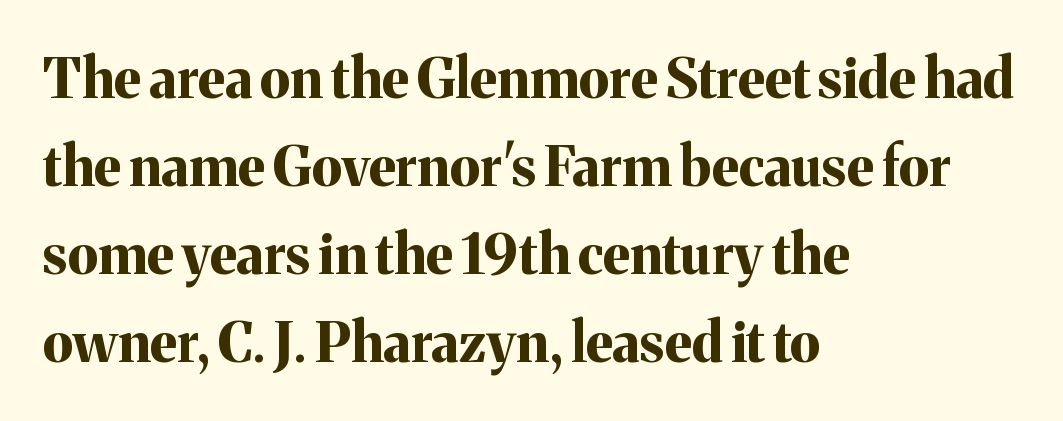
Q: Is the text bold? A: Yes.
Q: Is the text italic (slanted)? A: No, it is upright.
Q: Is the typeface a serif or a sans-serif typeface? A: Serif.
Q: Is the text underlined? A: No.
Q: How is the paragraph aligned? A: Left-aligned.
Q: Is the spacing between letters normal or unusually wide? A: Normal.
Q: Is the spacing between lines tight, normal or loose? A: Normal.
Q: Width (condensed, normal, or wide)? A: Normal.
Q: Stroke contrast? A: Medium.
Q: x-height? A: Medium.
Q: Monospaced? A: No.
